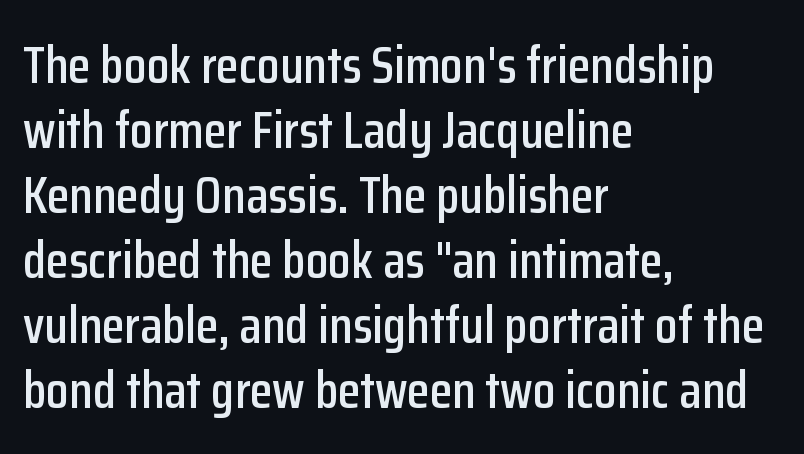
{"serif": "no", "italic": "no", "width": "condensed", "stroke_contrast": "low", "x_height": "medium", "monospaced": "no", "underline": "no", "align": "left", "line_spacing": "normal", "line_spacing_ratio": 1.25, "letter_spacing": "normal", "letter_spacing_em": 0.0, "glyph_px": 52}
